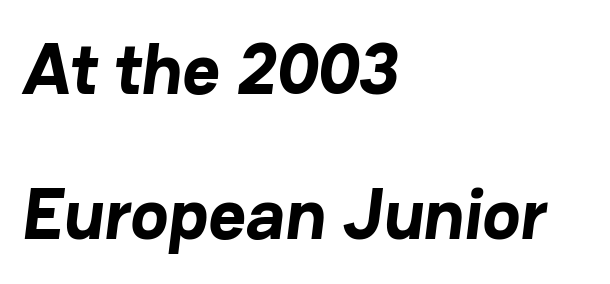
Q: Is the text bold? A: Yes.
Q: Is the typeface a serif or a sans-serif typeface? A: Sans-serif.
Q: Is the text underlined? A: No.
Q: How is the paragraph aligned? A: Left-aligned.
Q: Is the spacing between letters normal or unusually wide? A: Normal.
Q: Is the spacing between lines tight, normal or loose? A: Loose.
Q: Width (condensed, normal, or wide)? A: Normal.
Q: Stroke contrast? A: Low.
Q: x-height? A: Medium.
Q: Monospaced? A: No.
